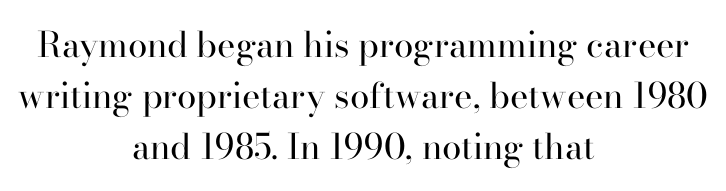
The letterforms sit shoulder to shoulder at normal distance. These lines are rendered in a variable-pitch font. The space between consecutive lines is moderate. The font's upright variant was chosen for this text. Heaviness? Minimal to ordinary, like unemphasized prose. Each letter's strokes conclude with small projecting serifs.
